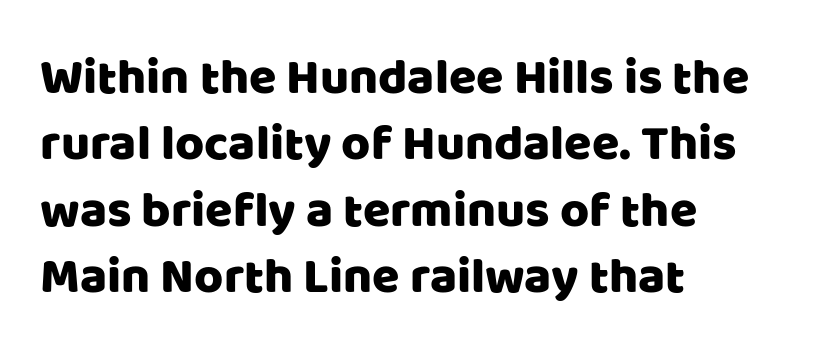
Q: Is the text italic (slanted)? A: No, it is upright.
Q: Is the typeface a serif or a sans-serif typeface? A: Sans-serif.
Q: Is the text underlined? A: No.
Q: How is the paragraph aligned? A: Left-aligned.
Q: Is the spacing between letters normal or unusually wide? A: Normal.
Q: Is the spacing between lines tight, normal or loose? A: Normal.
Q: Width (condensed, normal, or wide)? A: Normal.
Q: Stroke contrast? A: Low.
Q: x-height? A: Large.
Q: Monospaced? A: No.
